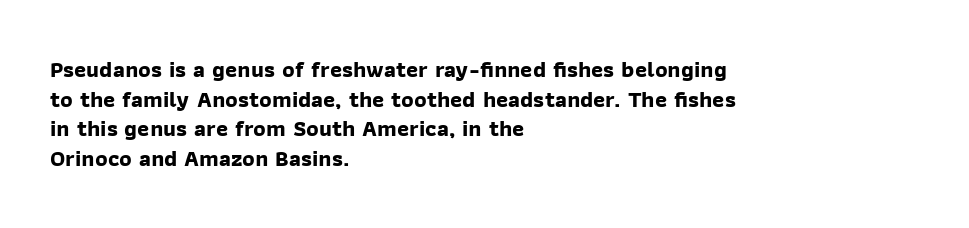
{"bold": "yes", "underline": "no", "align": "left", "line_spacing": "normal", "line_spacing_ratio": 1.29, "letter_spacing": "normal", "letter_spacing_em": 0.0, "glyph_px": 23}
